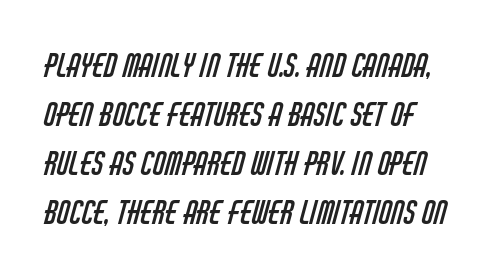
The image shows 32 px regular-weight, condensed sans-serif type; set normal line spacing (1.53x), normal letter spacing, not underlined; low stroke contrast and a large x-height.
